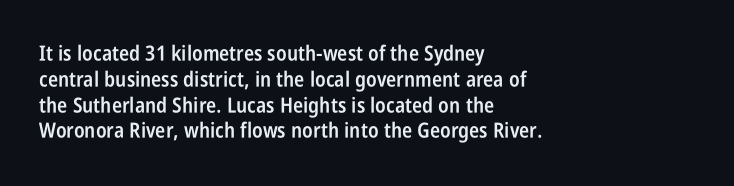
{"italic": "no", "bold": "semi", "underline": "no", "align": "left", "line_spacing_ratio": 1.23, "letter_spacing": "normal", "letter_spacing_em": 0.0, "glyph_px": 21}
